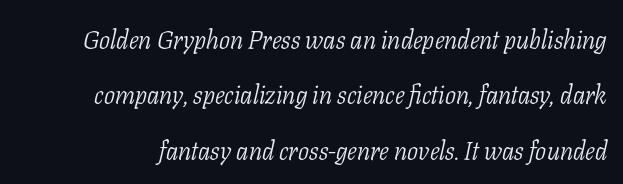
Q: Is the text bold? A: No.
Q: Is the text italic (slanted)? A: Yes, it leans right by about 11 degrees.
Q: Is the text underlined? A: No.
Q: Is the spacing between letters normal or unusually wide? A: Normal.
Q: Is the spacing between lines tight, normal or loose? A: Loose.
